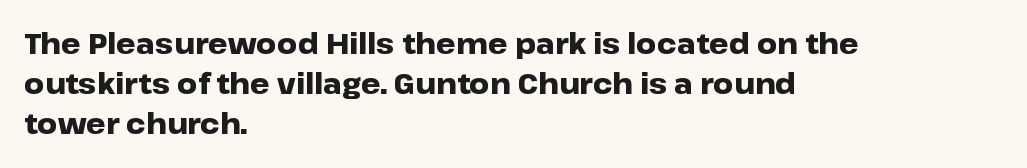
Q: Is the text bold? A: Yes.
Q: Is the text italic (slanted)? A: No, it is upright.
Q: Is the typeface a serif or a sans-serif typeface? A: Sans-serif.
Q: Is the text underlined? A: No.
Q: How is the paragraph aligned? A: Left-aligned.
Q: Is the spacing between letters normal or unusually wide? A: Normal.
Q: Is the spacing between lines tight, normal or loose? A: Normal.
Q: Width (condensed, normal, or wide)? A: Wide.
Q: Stroke contrast? A: Low.
Q: x-height? A: Medium.
Q: Monospaced? A: No.
